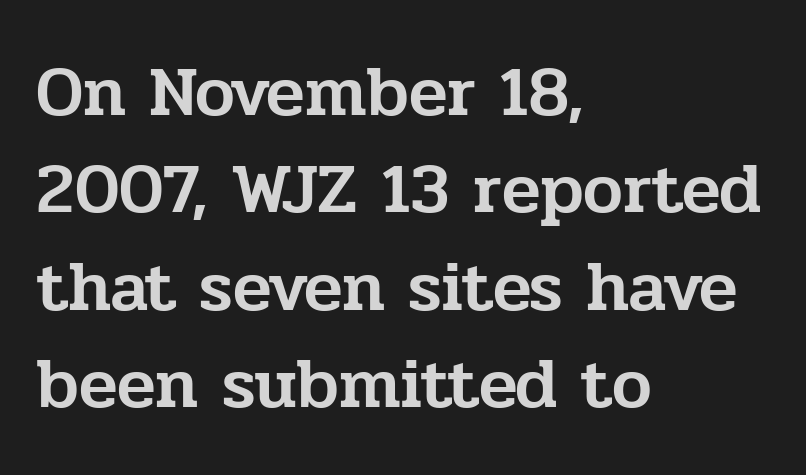
The lines are quadded left. Compared with typical body copy, the letter spacing here is the same. The letters advance in unequal steps, a hallmark of proportional type. A serif font was chosen for this passage.
